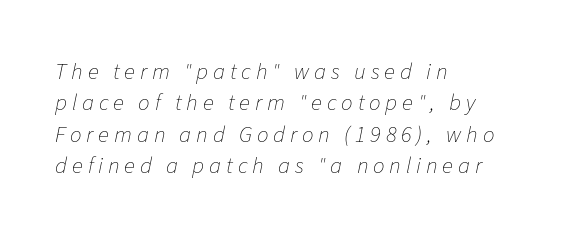
The image shows 23 px text type, italic (leaning right); set left-aligned, normal line spacing (1.36x), unusually wide letter spacing (+0.21 em), not underlined.
